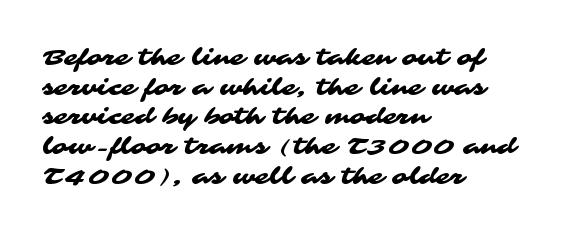
Q: Is the text underlined? A: No.
Q: How is the paragraph aligned? A: Left-aligned.
Q: Is the spacing between letters normal or unusually wide? A: Normal.
Q: Is the spacing between lines tight, normal or loose? A: Normal.
